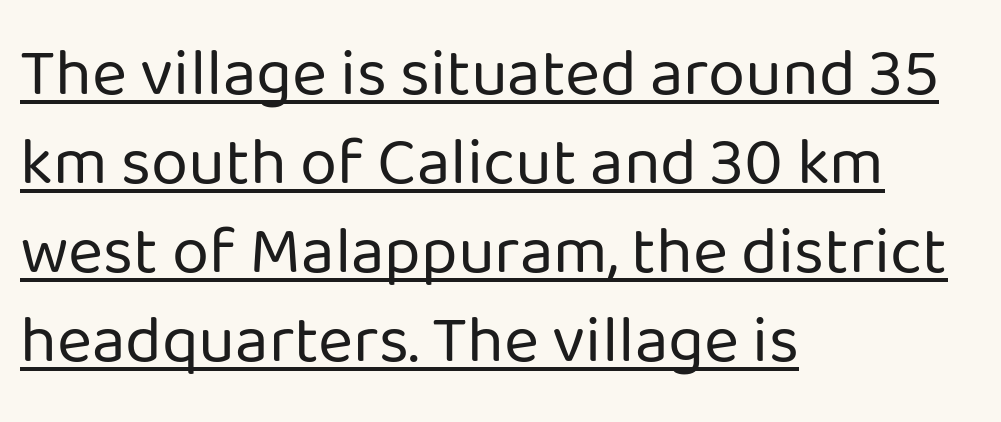
The image shows 67 px regular-weight sans-serif type, upright; set left-aligned, normal line spacing (1.33x), normal letter spacing, underlined; low stroke contrast and a medium x-height.
